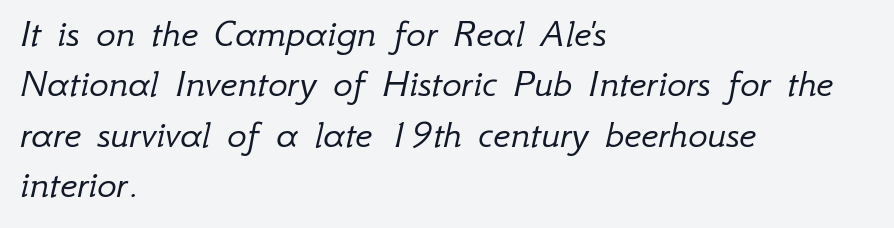
Q: Is the text bold? A: No.
Q: Is the text italic (slanted)? A: Yes, it leans right by about 12 degrees.
Q: Is the text underlined? A: No.
Q: How is the paragraph aligned? A: Left-aligned.
Q: Is the spacing between letters normal or unusually wide? A: Normal.
Q: Width (condensed, normal, or wide)? A: Normal.
Q: Stroke contrast? A: Low.
Q: x-height? A: Small.
Q: Monospaced? A: No.
